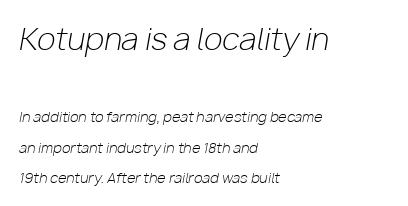
Q: Is the text bold? A: No.
Q: Is the text italic (slanted)? A: Yes, it leans right by about 10 degrees.
Q: Is the text underlined? A: No.
Q: How is the paragraph aligned? A: Left-aligned.
Q: Is the spacing between letters normal or unusually wide? A: Normal.
Q: Is the spacing between lines tight, normal or loose? A: Loose.
Q: Which block of text is set in a larger size, the first (top) or the second (bottom)? A: The first (top) one.
Q: Width (condensed, normal, or wide)? A: Normal.
Q: Stroke contrast? A: Low.
Q: x-height? A: Medium.
Q: Monospaced? A: No.
